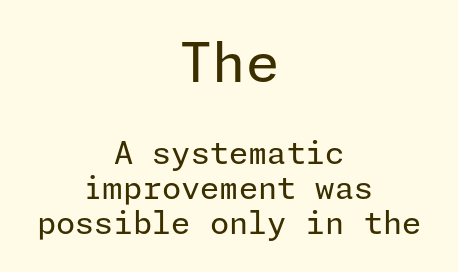
Leftover space on each line is divided equally before and after the words. These lines huddle together more closely than default settings would place them. The words here are not underlined. Unlike italic type, these characters show no tilt at all. The rendering shows plain stroke endings on the letterforms — a sans-serif design. Bigger letters appear in the top chunk; the bottom chunk is reduced.
